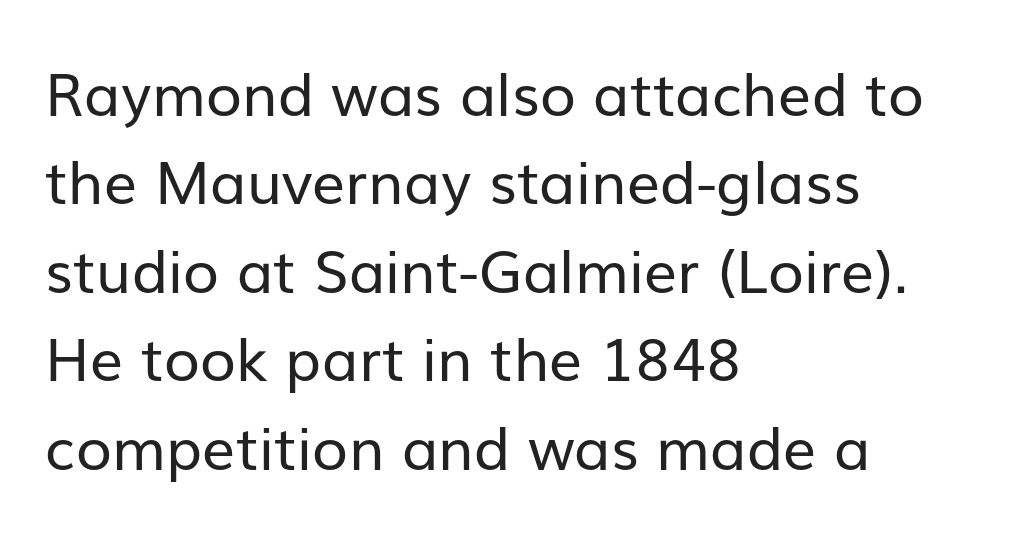
{"serif": "no", "italic": "no", "bold": "no", "weight": "regular", "width": "normal", "stroke_contrast": "low", "x_height": "medium", "monospaced": "no", "underline": "no", "align": "left", "line_spacing": "normal", "line_spacing_ratio": 1.5, "letter_spacing": "normal", "letter_spacing_em": 0.0, "glyph_px": 59}
